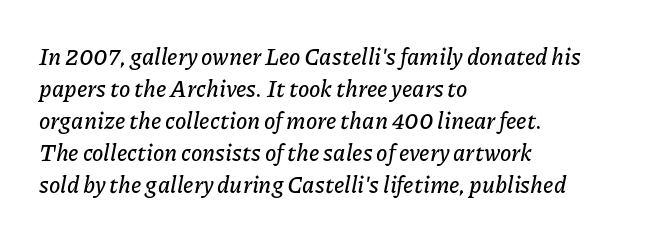
The lines in this sample share a left origin and differ only in where they stop. In terms of letterspacing, this is plain default setting. Quick note: underline off. Tall strokes in this sample are angled rather than plumb. The block of text has a typical density, with ordinary space between rows.
